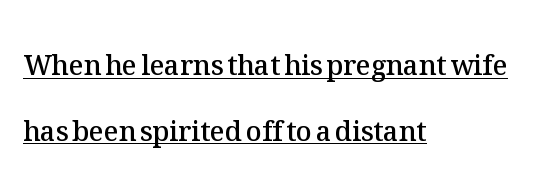
The typesetting leans somewhat heavy: a semibold. The lines in this sample share a left origin and differ only in where they stop. One glance says open: line gaps are wider than usual. Letter spacing: default. Characters remain perfectly vertical along every line. Quick note: underline on.
